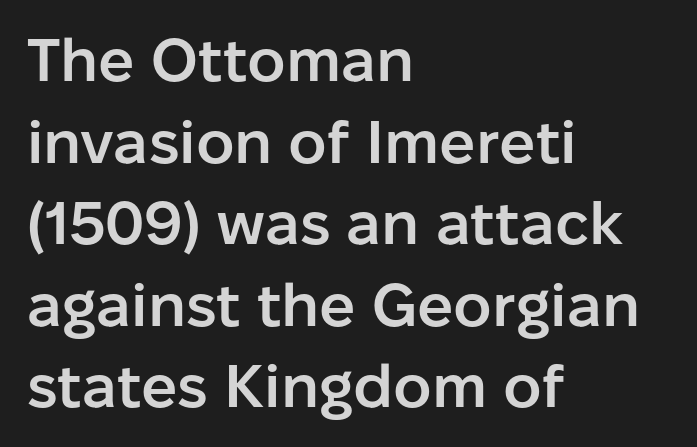
Q: Is the text bold? A: Semi-bold.
Q: Is the text italic (slanted)? A: No, it is upright.
Q: Is the typeface a serif or a sans-serif typeface? A: Sans-serif.
Q: Is the text underlined? A: No.
Q: How is the paragraph aligned? A: Left-aligned.
Q: Is the spacing between letters normal or unusually wide? A: Normal.
Q: Is the spacing between lines tight, normal or loose? A: Normal.
Q: Width (condensed, normal, or wide)? A: Normal.
Q: Stroke contrast? A: Low.
Q: x-height? A: Medium.
Q: Monospaced? A: No.
